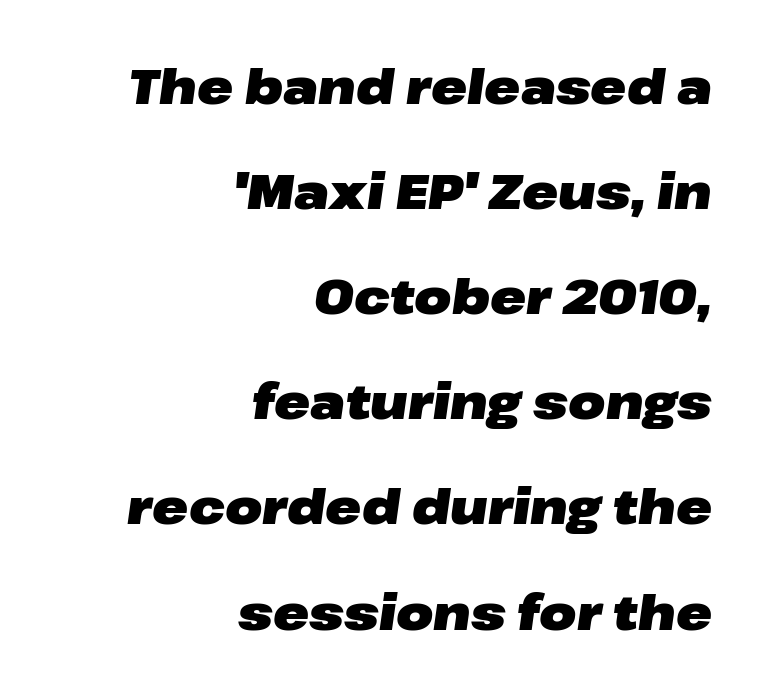
The image shows 48 px heavy, wide type, italic (leaning right); set right-aligned, loose line spacing (2.19x), normal letter spacing, not underlined; low stroke contrast and a medium x-height.
